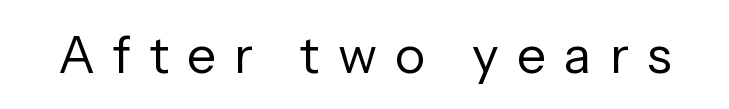
Q: Is the text bold? A: No.
Q: Is the text italic (slanted)? A: No, it is upright.
Q: Is the typeface a serif or a sans-serif typeface? A: Sans-serif.
Q: Is the text underlined? A: No.
Q: Is the spacing between letters normal or unusually wide? A: Unusually wide.
Q: Width (condensed, normal, or wide)? A: Normal.
Q: Stroke contrast? A: Low.
Q: x-height? A: Medium.
Q: Monospaced? A: No.
